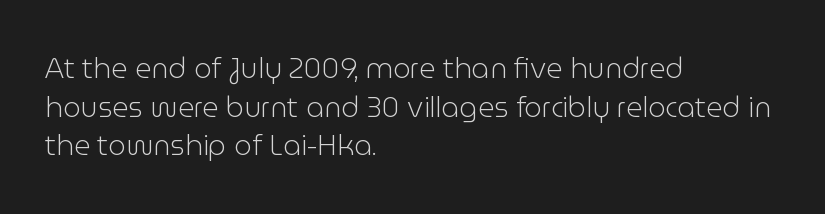
Q: Is the text bold? A: No.
Q: Is the text italic (slanted)? A: No, it is upright.
Q: Is the typeface a serif or a sans-serif typeface? A: Sans-serif.
Q: Is the text underlined? A: No.
Q: How is the paragraph aligned? A: Left-aligned.
Q: Is the spacing between letters normal or unusually wide? A: Normal.
Q: Is the spacing between lines tight, normal or loose? A: Normal.
Q: Width (condensed, normal, or wide)? A: Normal.
Q: Stroke contrast? A: Low.
Q: x-height? A: Medium.
Q: Monospaced? A: No.
